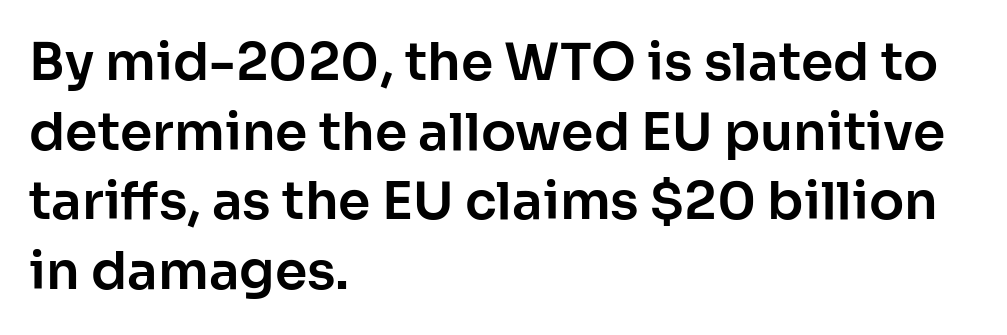
The image shows 52 px sans-serif type, upright; set left-aligned, normal line spacing (1.34x), normal letter spacing, not underlined; low stroke contrast and a medium x-height.
